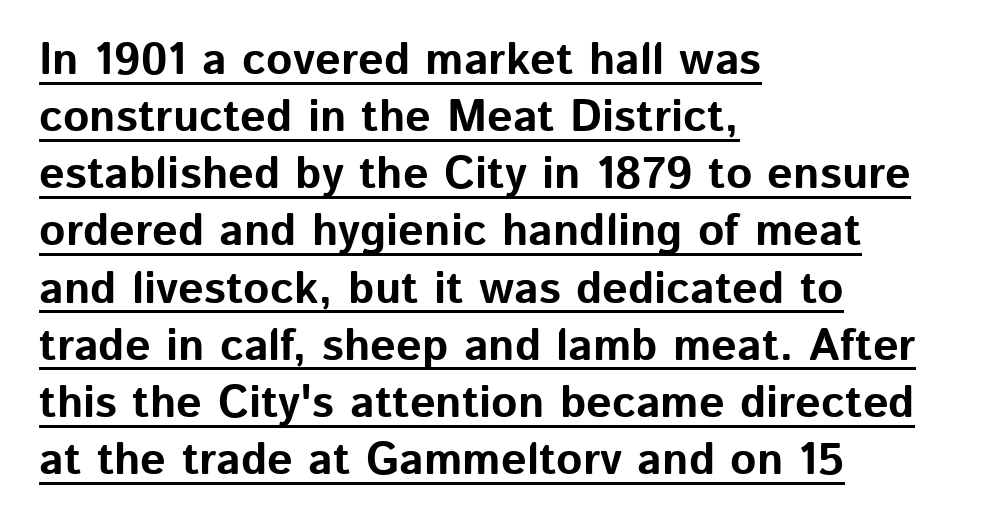
These lines sit exactly where default settings would place them. These lines are rendered in a variable-pitch font. These lines stack with their left ends in a neat column. The words here are underlined. In terms of letterform style, serifs are entirely absent.
